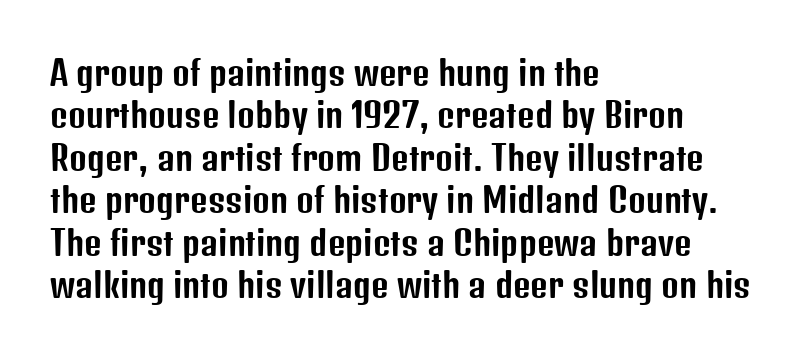
{"serif": "no", "italic": "no", "width": "condensed", "stroke_contrast": "low", "x_height": "medium", "monospaced": "no", "underline": "no", "align": "left", "line_spacing": "normal", "line_spacing_ratio": 1.25, "letter_spacing": "normal", "letter_spacing_em": 0.0, "glyph_px": 34}
